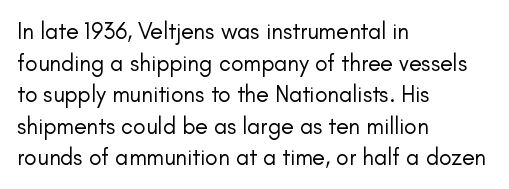
The image shows 23 px text type, upright; set left-aligned, normal line spacing (1.37x), normal letter spacing, not underlined.
